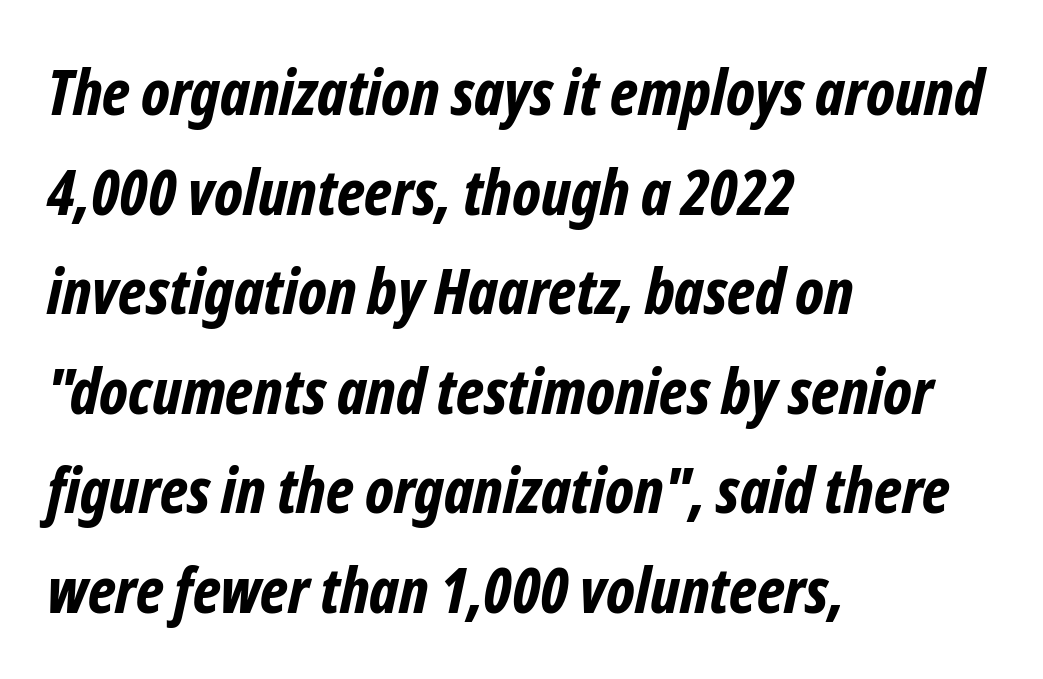
{"italic": "yes", "lean": "right", "slant_degrees": 12, "bold": "yes", "weight": "bold", "width": "condensed", "stroke_contrast": "low", "x_height": "medium", "monospaced": "no", "underline": "no", "align": "left", "line_spacing": "normal", "line_spacing_ratio": 1.58, "letter_spacing": "normal", "letter_spacing_em": 0.0, "glyph_px": 63}
